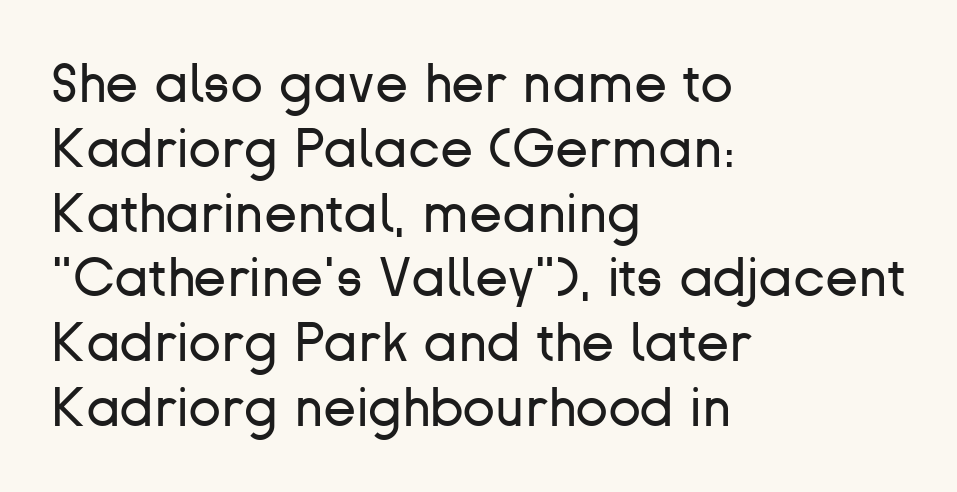
Q: Is the text bold? A: No.
Q: Is the text italic (slanted)? A: No, it is upright.
Q: Is the typeface a serif or a sans-serif typeface? A: Sans-serif.
Q: Is the text underlined? A: No.
Q: How is the paragraph aligned? A: Left-aligned.
Q: Is the spacing between letters normal or unusually wide? A: Normal.
Q: Width (condensed, normal, or wide)? A: Normal.
Q: Stroke contrast? A: Low.
Q: x-height? A: Medium.
Q: Monospaced? A: No.
